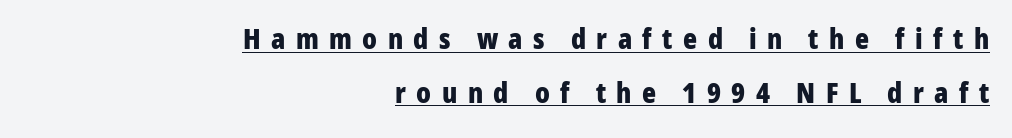
Q: Is the text bold? A: Yes.
Q: Is the text italic (slanted)? A: No, it is upright.
Q: Is the typeface a serif or a sans-serif typeface? A: Sans-serif.
Q: Is the text underlined? A: Yes.
Q: How is the paragraph aligned? A: Right-aligned.
Q: Is the spacing between letters normal or unusually wide? A: Unusually wide.
Q: Width (condensed, normal, or wide)? A: Condensed.
Q: Stroke contrast? A: Low.
Q: x-height? A: Medium.
Q: Monospaced? A: No.
